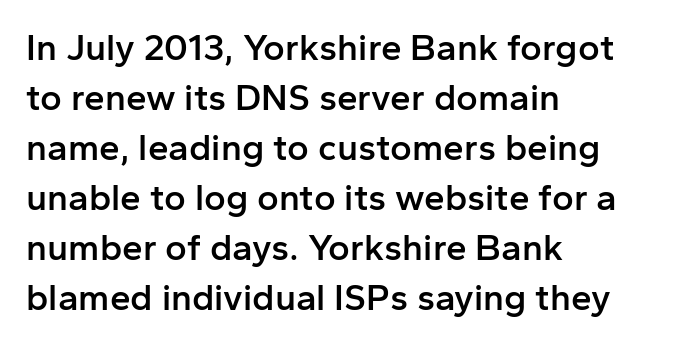
Q: Is the text bold? A: Semi-bold.
Q: Is the text italic (slanted)? A: No, it is upright.
Q: Is the typeface a serif or a sans-serif typeface? A: Sans-serif.
Q: Is the text underlined? A: No.
Q: How is the paragraph aligned? A: Left-aligned.
Q: Is the spacing between letters normal or unusually wide? A: Normal.
Q: Is the spacing between lines tight, normal or loose? A: Normal.
Q: Width (condensed, normal, or wide)? A: Normal.
Q: Stroke contrast? A: Low.
Q: x-height? A: Medium.
Q: Monospaced? A: No.
